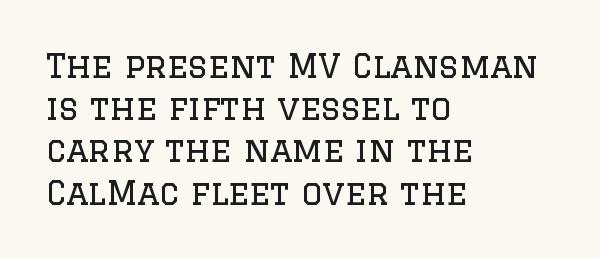
Q: Is the text bold? A: No.
Q: Is the text italic (slanted)? A: No, it is upright.
Q: Is the typeface a serif or a sans-serif typeface? A: Serif.
Q: Is the text underlined? A: No.
Q: How is the paragraph aligned? A: Left-aligned.
Q: Is the spacing between letters normal or unusually wide? A: Normal.
Q: Is the spacing between lines tight, normal or loose? A: Normal.
Q: Width (condensed, normal, or wide)? A: Normal.
Q: Stroke contrast? A: Low.
Q: x-height? A: Large.
Q: Monospaced? A: No.
